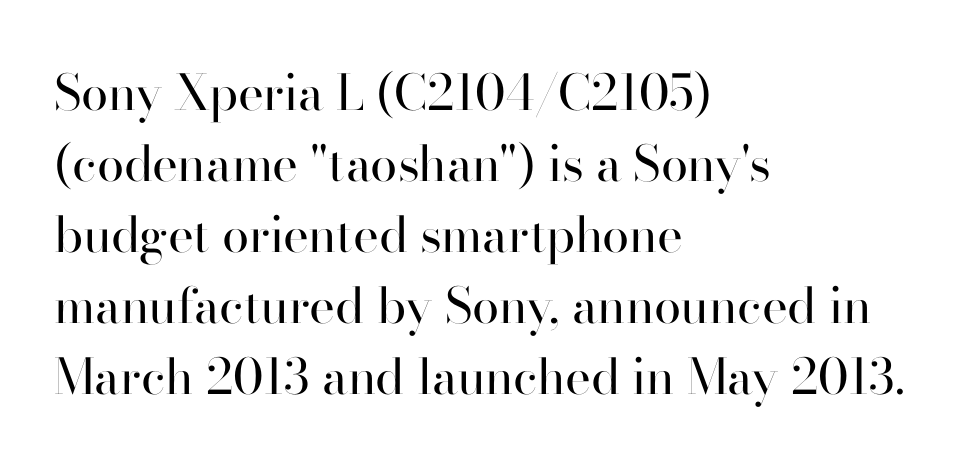
{"serif": "yes", "italic": "no", "bold": "no", "weight": "regular", "width": "normal", "stroke_contrast": "high", "x_height": "small", "monospaced": "no", "underline": "no", "align": "left", "line_spacing": "normal", "line_spacing_ratio": 1.45, "letter_spacing": "normal", "letter_spacing_em": 0.0, "glyph_px": 49}
